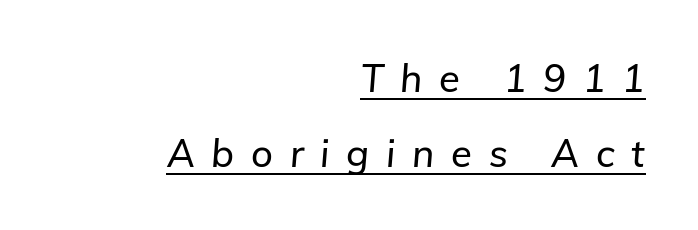
Q: Is the text italic (slanted)? A: Yes, it leans right by about 5 degrees.
Q: Is the text underlined? A: Yes.
Q: How is the paragraph aligned? A: Right-aligned.
Q: Is the spacing between letters normal or unusually wide? A: Unusually wide.
Q: Is the spacing between lines tight, normal or loose? A: Loose.
Q: Width (condensed, normal, or wide)? A: Normal.
Q: Stroke contrast? A: Low.
Q: x-height? A: Medium.
Q: Monospaced? A: No.
